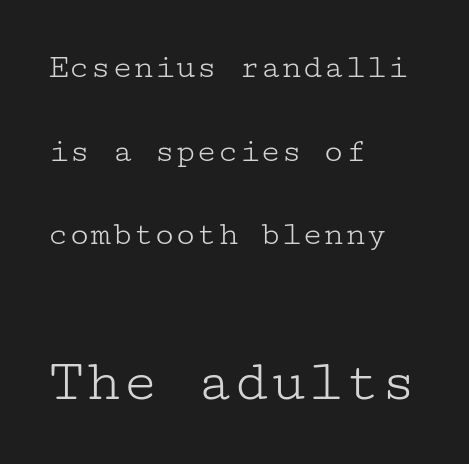
The image shows 61 px light, wide serif type, upright; set left-aligned, loose line spacing (2.39x), normal letter spacing, not underlined; the second (bottom) block is 1.74x larger; low stroke contrast and a medium x-height.
